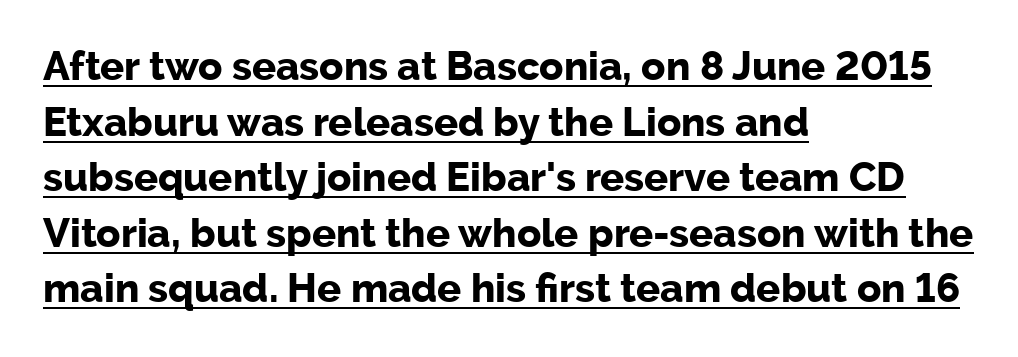
{"serif": "no", "italic": "no", "bold": "yes", "weight": "bold", "width": "normal", "stroke_contrast": "low", "x_height": "medium", "monospaced": "no", "underline": "yes", "align": "left", "line_spacing": "normal", "line_spacing_ratio": 1.39, "letter_spacing": "normal", "letter_spacing_em": 0.0, "glyph_px": 40}
